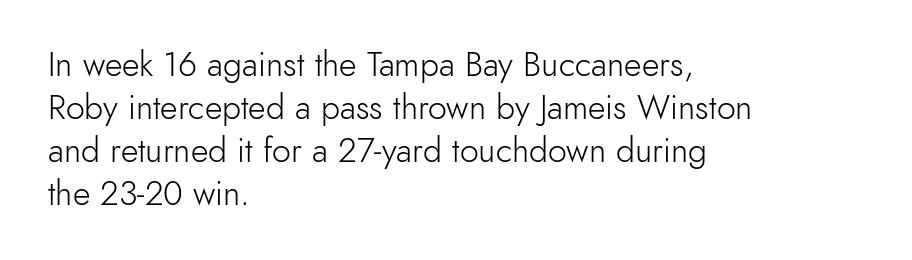
Q: Is the text bold? A: No.
Q: Is the text italic (slanted)? A: No, it is upright.
Q: Is the typeface a serif or a sans-serif typeface? A: Sans-serif.
Q: Is the text underlined? A: No.
Q: How is the paragraph aligned? A: Left-aligned.
Q: Is the spacing between letters normal or unusually wide? A: Normal.
Q: Is the spacing between lines tight, normal or loose? A: Normal.
Q: Width (condensed, normal, or wide)? A: Normal.
Q: x-height? A: Small.
Q: Monospaced? A: No.
